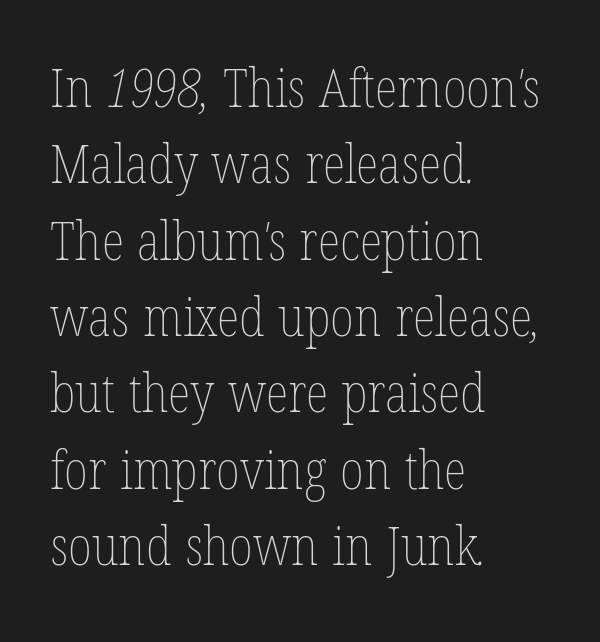
Q: Is the text bold? A: No.
Q: Is the text underlined? A: No.
Q: How is the paragraph aligned? A: Left-aligned.
Q: Is the spacing between letters normal or unusually wide? A: Normal.
Q: Is the spacing between lines tight, normal or loose? A: Normal.
Q: Width (condensed, normal, or wide)? A: Condensed.
Q: Stroke contrast? A: Low.
Q: x-height? A: Medium.
Q: Monospaced? A: No.
